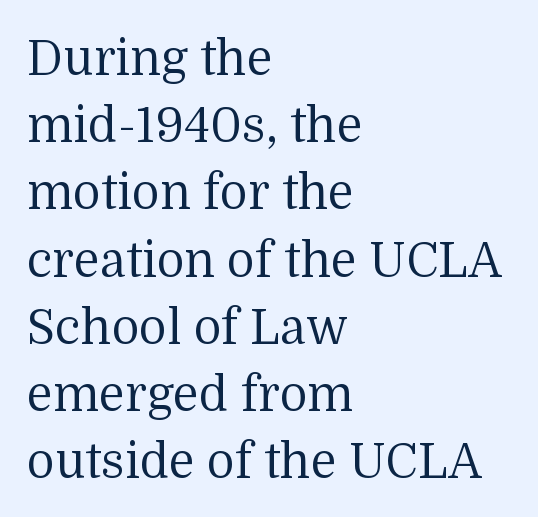
The horizontal fit of the characters is conventional and even. Visually the block forms a straight wall on the left and a jagged coastline on the right. A light-to-regular cut is what we see here. The baseline area is clear. Looks like regular typesetting: each glyph gets only the width it needs. The designer went with a serif here, giving each stem small feet.
